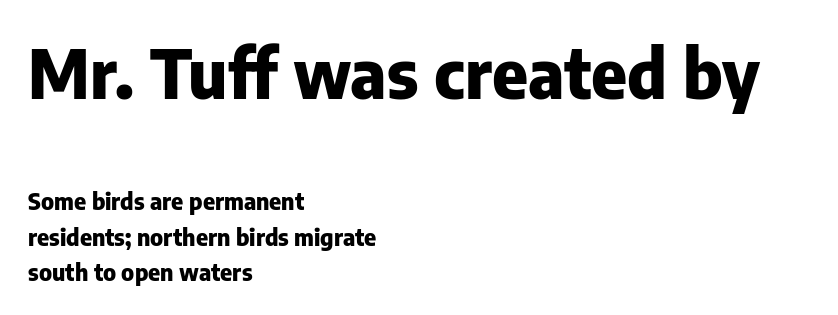
{"serif": "no", "italic": "no", "bold": "yes", "weight": "heavy", "width": "normal", "stroke_contrast": "low", "x_height": "medium", "monospaced": "no", "underline": "no", "align": "left", "line_spacing": "normal", "line_spacing_ratio": 1.53, "letter_spacing": "normal", "letter_spacing_em": 0.0, "larger_block": "first", "size_ratio": 2.96, "glyph_px": 68}
